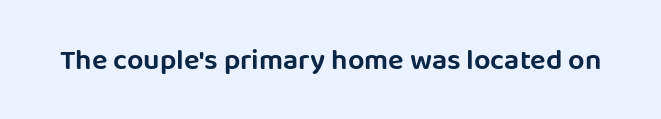
Posture: vertical. Glyph-to-glyph distance matches everyday printed text. To sum up the face: it is a sans, with no serifs. The passage shown is not underscored anywhere.
